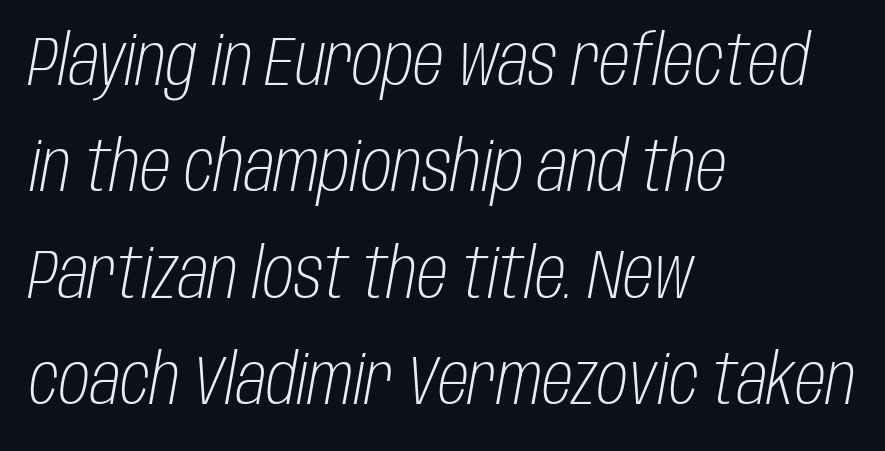
Q: Is the text bold? A: No.
Q: Is the text italic (slanted)? A: Yes, it leans right by about 10 degrees.
Q: Is the text underlined? A: No.
Q: How is the paragraph aligned? A: Left-aligned.
Q: Is the spacing between letters normal or unusually wide? A: Normal.
Q: Is the spacing between lines tight, normal or loose? A: Normal.
Q: Width (condensed, normal, or wide)? A: Condensed.
Q: Stroke contrast? A: Low.
Q: x-height? A: Large.
Q: Monospaced? A: No.
